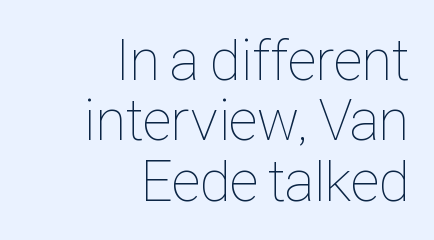
Q: Is the text bold? A: No.
Q: Is the text italic (slanted)? A: No, it is upright.
Q: Is the text underlined? A: No.
Q: How is the paragraph aligned? A: Right-aligned.
Q: Is the spacing between letters normal or unusually wide? A: Normal.
Q: Is the spacing between lines tight, normal or loose? A: Tight.
Q: Width (condensed, normal, or wide)? A: Condensed.
Q: Stroke contrast? A: Low.
Q: x-height? A: Medium.
Q: Monospaced? A: No.
